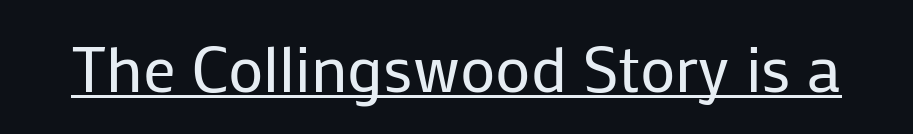
Note the varied advance widths — an 'i' is clearly narrower than an 'm'. Do the letters lean? They stand straight. Students, note that the glyphs here touch the page at normal intervals. Serifs: no, the terminals of the letterforms are clean. A typographer would call this underscored text. Weight: regular or lighter.
